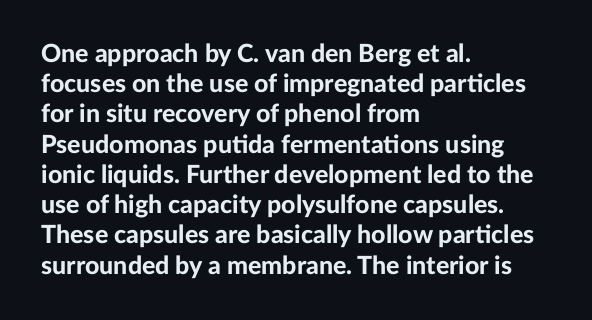
Q: Is the text bold? A: Yes.
Q: Is the text italic (slanted)? A: No, it is upright.
Q: Is the text underlined? A: No.
Q: How is the paragraph aligned? A: Left-aligned.
Q: Is the spacing between letters normal or unusually wide? A: Normal.
